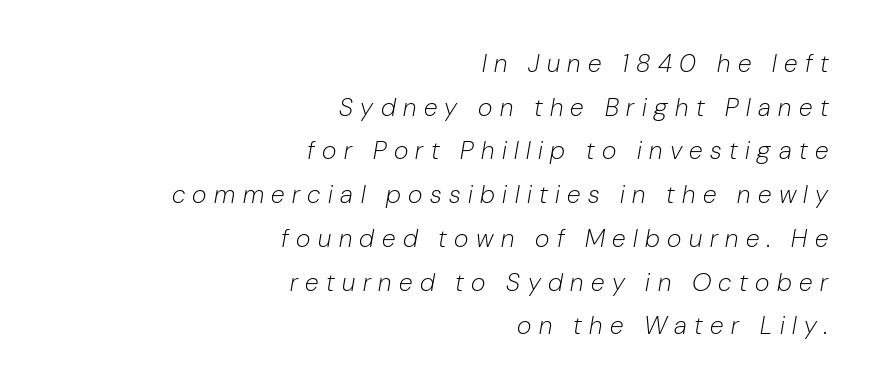
{"italic": "yes", "lean": "right", "slant_degrees": 10, "bold": "no", "underline": "no", "align": "right", "line_spacing_ratio": 1.75, "letter_spacing": "wide", "letter_spacing_em": 0.3, "glyph_px": 25}
